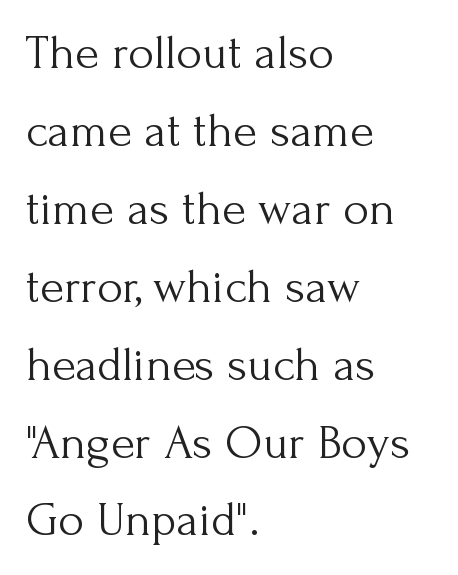
The image shows 49 px light serif type, upright; set left-aligned, normal line spacing (1.59x), normal letter spacing, not underlined; medium stroke contrast and a small x-height.
